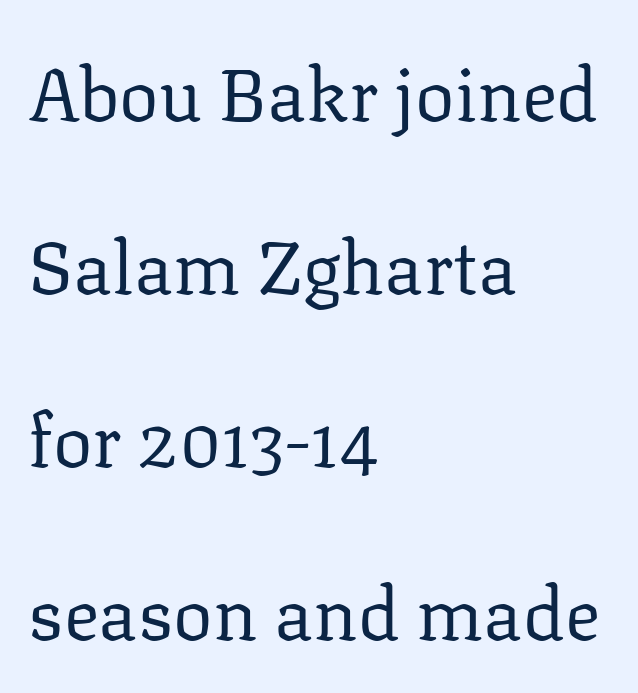
Glyph-to-glyph distance matches everyday printed text. On a weight scale, this lands at 450 or below. One-word summary of the alignment: left. The typeface chosen for these lines features serifs. Note the varied advance widths — an 'i' is clearly narrower than an 'm'. Upright lettering throughout.
